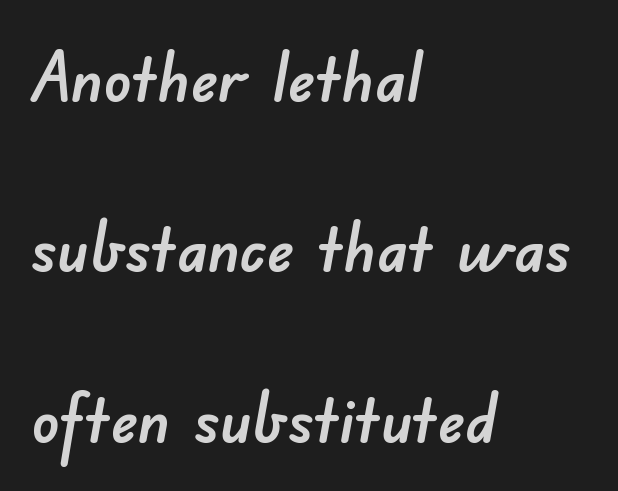
Q: Is the typeface a serif or a sans-serif typeface? A: Sans-serif.
Q: Is the text underlined? A: No.
Q: How is the paragraph aligned? A: Left-aligned.
Q: Is the spacing between letters normal or unusually wide? A: Normal.
Q: Is the spacing between lines tight, normal or loose? A: Loose.
Q: Width (condensed, normal, or wide)? A: Normal.
Q: Stroke contrast? A: Low.
Q: x-height? A: Small.
Q: Monospaced? A: No.
